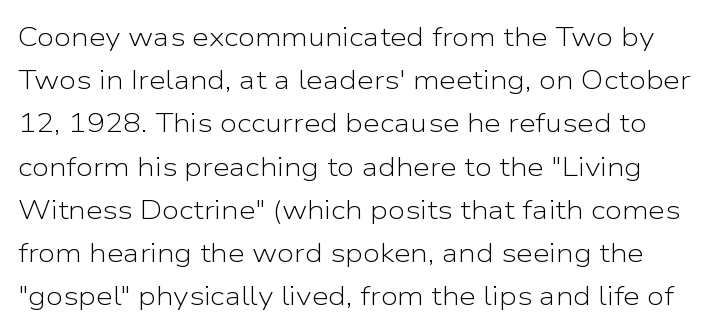
Q: Is the text bold? A: No.
Q: Is the text italic (slanted)? A: No, it is upright.
Q: Is the text underlined? A: No.
Q: Is the spacing between letters normal or unusually wide? A: Normal.
Q: Is the spacing between lines tight, normal or loose? A: Normal.
